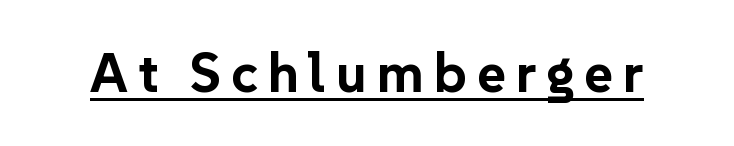
Q: Is the text bold? A: Yes.
Q: Is the text italic (slanted)? A: No, it is upright.
Q: Is the typeface a serif or a sans-serif typeface? A: Sans-serif.
Q: Is the text underlined? A: Yes.
Q: Width (condensed, normal, or wide)? A: Normal.
Q: Stroke contrast? A: Low.
Q: x-height? A: Medium.
Q: Monospaced? A: No.
